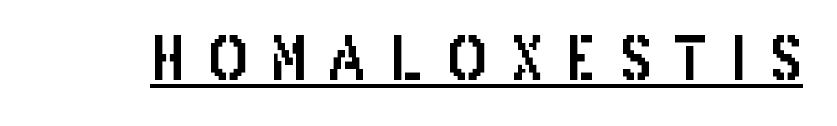
Italic? Not at all — the glyphs are vertical. This rendering widens character spacing well past its baseline value. The passage shown is typed in a proportional face where columns would drift. Honestly, the underline is the first thing you notice here.
